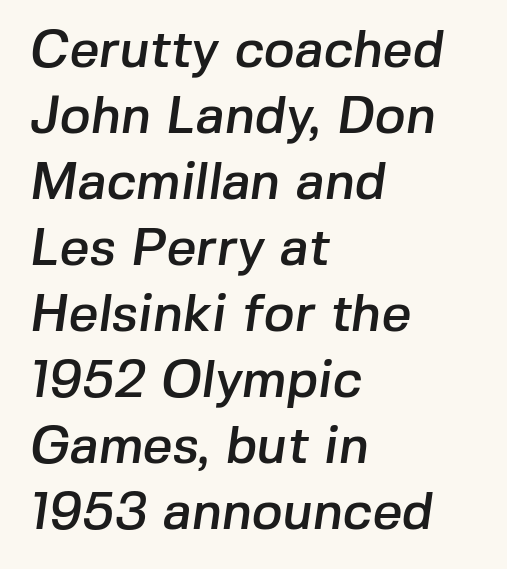
The image shows 52 px sans-serif type; set left-aligned, normal line spacing (1.27x), normal letter spacing, not underlined; low stroke contrast and a medium x-height.
